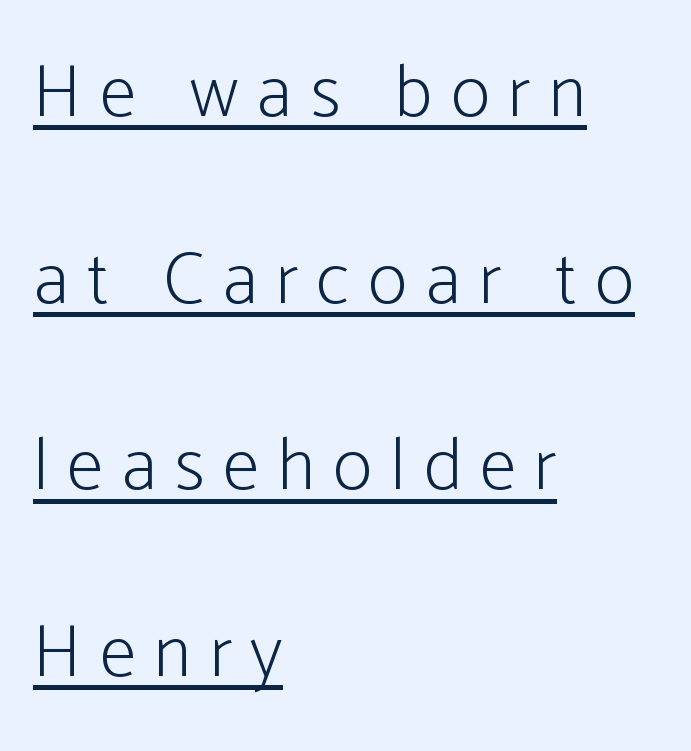
Characters follow at a spacing far wider than the type designer built in. The rendered words wear a rule along their underside. The letters advance in unequal steps, a hallmark of proportional type. If you drew a line through each stem, it would be perfectly vertical.
